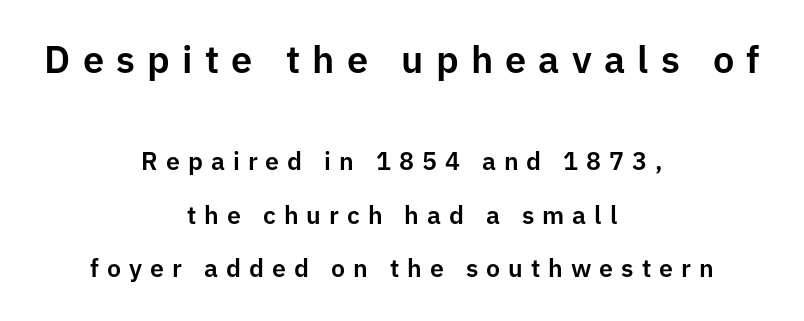
The image shows 38 px sans-serif type, upright; set centered, loose line spacing (2.13x), unusually wide letter spacing (+0.32 em), not underlined; the first (top) block is 1.52x larger; low stroke contrast and a medium x-height.
